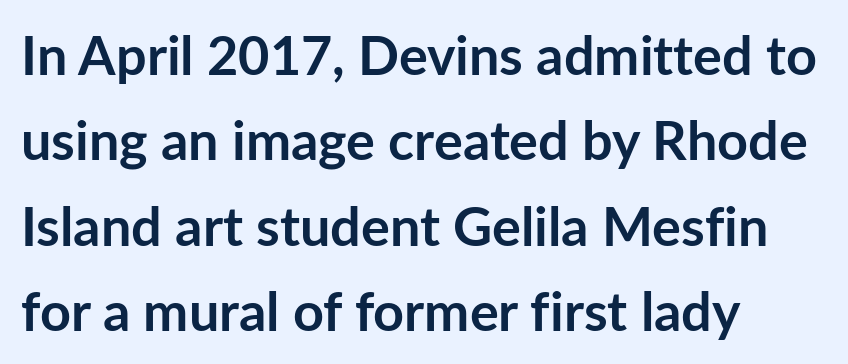
{"serif": "no", "italic": "no", "bold": "yes", "weight": "semibold", "width": "normal", "stroke_contrast": "low", "x_height": "medium", "monospaced": "no", "underline": "no", "align": "left", "line_spacing": "normal", "line_spacing_ratio": 1.58, "letter_spacing": "normal", "letter_spacing_em": 0.0, "glyph_px": 54}
